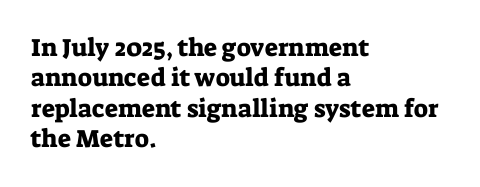
The typography opts for an upright posture over an oblique one. The letterforms sit shoulder to shoulder at normal distance. Compared with a centered layout, this one pins lines to the left instead. Descenders are the only things crossing below the line.
